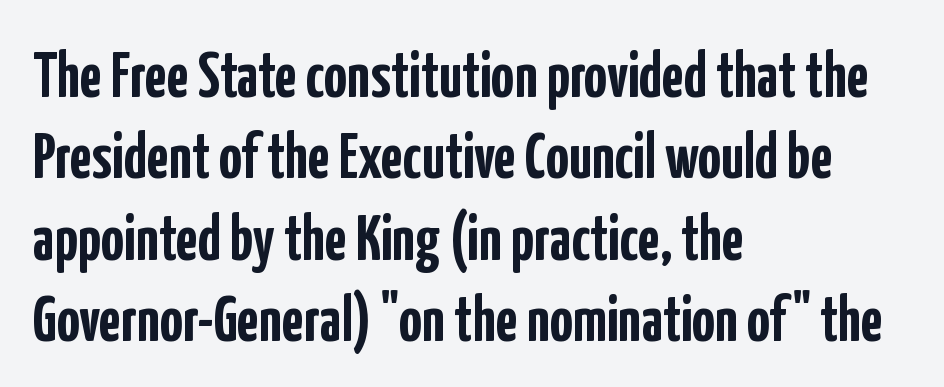
Q: Is the text bold? A: Yes.
Q: Is the text italic (slanted)? A: No, it is upright.
Q: Is the typeface a serif or a sans-serif typeface? A: Sans-serif.
Q: Is the text underlined? A: No.
Q: How is the paragraph aligned? A: Left-aligned.
Q: Is the spacing between letters normal or unusually wide? A: Normal.
Q: Is the spacing between lines tight, normal or loose? A: Normal.
Q: Width (condensed, normal, or wide)? A: Condensed.
Q: Stroke contrast? A: Low.
Q: x-height? A: Medium.
Q: Monospaced? A: No.
